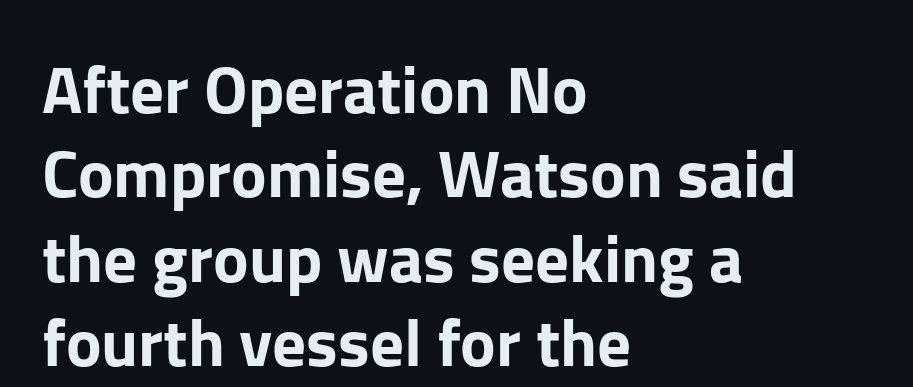
Q: Is the text italic (slanted)? A: No, it is upright.
Q: Is the typeface a serif or a sans-serif typeface? A: Sans-serif.
Q: Is the text underlined? A: No.
Q: How is the paragraph aligned? A: Left-aligned.
Q: Is the spacing between letters normal or unusually wide? A: Normal.
Q: Is the spacing between lines tight, normal or loose? A: Normal.
Q: Width (condensed, normal, or wide)? A: Normal.
Q: Stroke contrast? A: Low.
Q: x-height? A: Medium.
Q: Monospaced? A: No.
